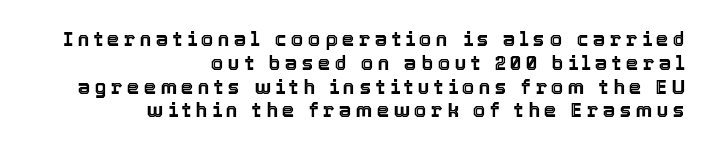
Bare-footed words on every line. This sample uses an upright cut, with every glyph sitting square on the baseline. Characters follow at a spacing far wider than the type designer built in. Line ends are locked; line starts wander.
